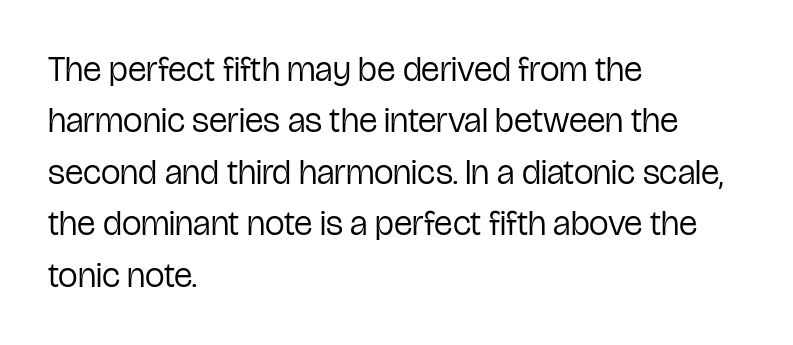
The image shows 35 px regular-weight, condensed sans-serif type, upright; set left-aligned, normal line spacing (1.47x), normal letter spacing, not underlined; low stroke contrast and a medium x-height.
